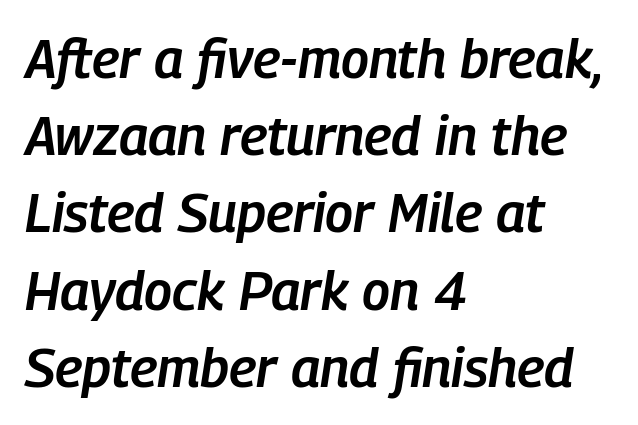
The image shows 54 px semibold, condensed type, italic (leaning right); set left-aligned, normal line spacing (1.43x), normal letter spacing, not underlined; low stroke contrast and a medium x-height.
